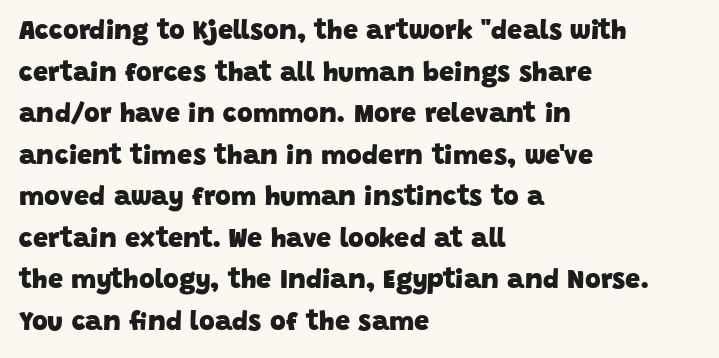
Q: Is the text bold? A: Yes.
Q: Is the text underlined? A: No.
Q: How is the paragraph aligned? A: Left-aligned.
Q: Is the spacing between letters normal or unusually wide? A: Normal.
Q: Is the spacing between lines tight, normal or loose? A: Normal.
